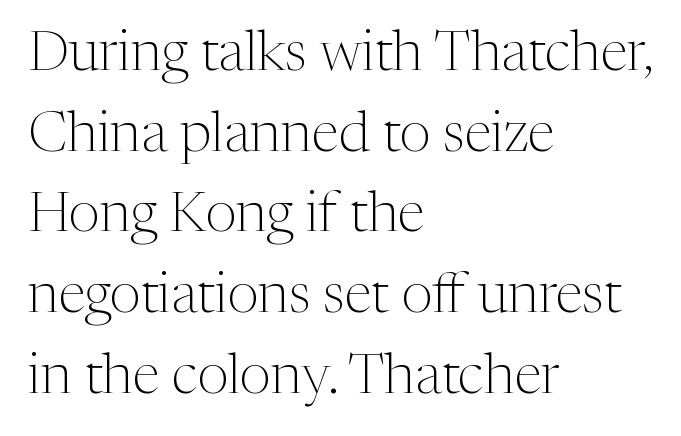
{"serif": "yes", "italic": "no", "bold": "no", "weight": "light", "width": "normal", "stroke_contrast": "medium", "x_height": "medium", "monospaced": "no", "underline": "no", "align": "left", "line_spacing": "normal", "line_spacing_ratio": 1.44, "letter_spacing": "normal", "letter_spacing_em": 0.0, "glyph_px": 56}
